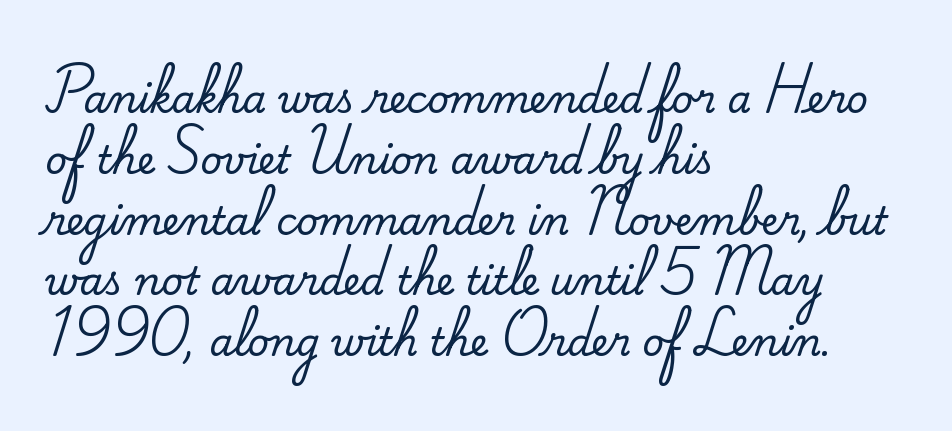
Q: Is the text italic (slanted)? A: Yes.
Q: Is the typeface a serif or a sans-serif typeface? A: Serif.
Q: Is the text underlined? A: No.
Q: How is the paragraph aligned? A: Left-aligned.
Q: Is the spacing between letters normal or unusually wide? A: Normal.
Q: Is the spacing between lines tight, normal or loose? A: Normal.
Q: Width (condensed, normal, or wide)? A: Normal.
Q: Stroke contrast? A: Medium.
Q: x-height? A: Small.
Q: Monospaced? A: No.
